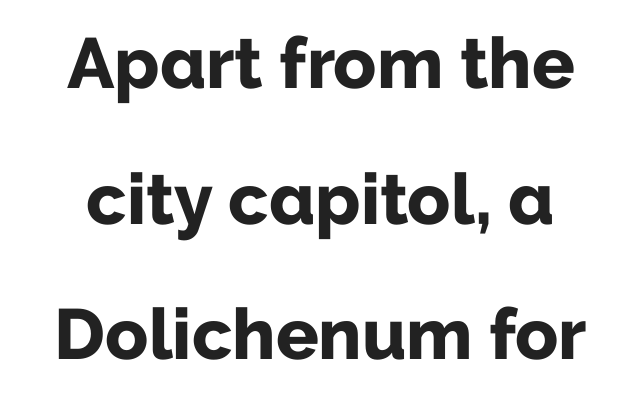
Q: Is the text bold? A: Yes.
Q: Is the text italic (slanted)? A: No, it is upright.
Q: Is the typeface a serif or a sans-serif typeface? A: Sans-serif.
Q: Is the text underlined? A: No.
Q: How is the paragraph aligned? A: Centered.
Q: Is the spacing between letters normal or unusually wide? A: Normal.
Q: Is the spacing between lines tight, normal or loose? A: Loose.
Q: Width (condensed, normal, or wide)? A: Normal.
Q: Stroke contrast? A: Low.
Q: x-height? A: Medium.
Q: Monospaced? A: No.
